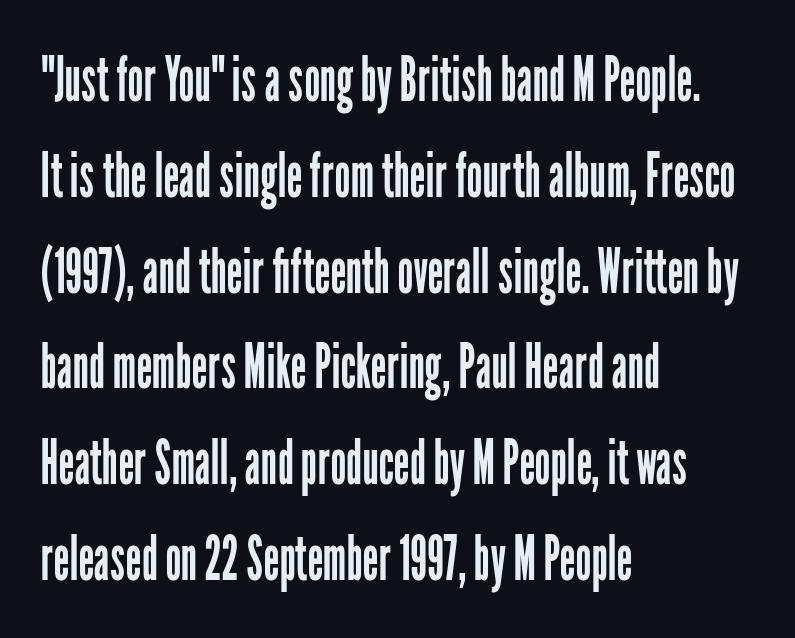
Q: Is the text bold? A: No.
Q: Is the text italic (slanted)? A: No, it is upright.
Q: Is the typeface a serif or a sans-serif typeface? A: Sans-serif.
Q: Is the text underlined? A: No.
Q: How is the paragraph aligned? A: Left-aligned.
Q: Is the spacing between letters normal or unusually wide? A: Normal.
Q: Is the spacing between lines tight, normal or loose? A: Normal.
Q: Width (condensed, normal, or wide)? A: Condensed.
Q: Stroke contrast? A: Low.
Q: x-height? A: Medium.
Q: Monospaced? A: No.
